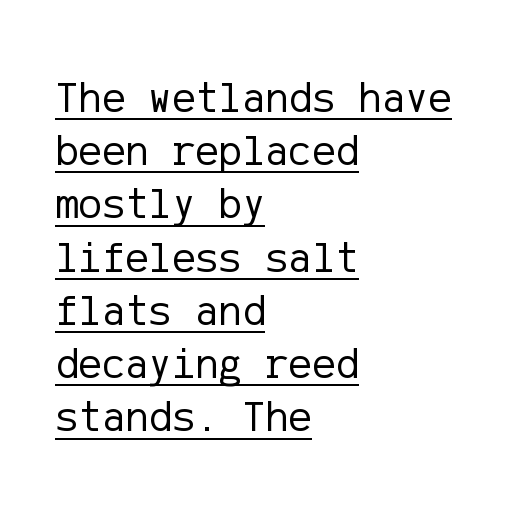
{"serif": "no", "italic": "no", "bold": "no", "weight": "regular", "width": "normal", "stroke_contrast": "low", "x_height": "medium", "underline": "yes", "align": "left", "line_spacing_ratio": 1.21, "letter_spacing": "normal", "letter_spacing_em": 0.0, "glyph_px": 44}
